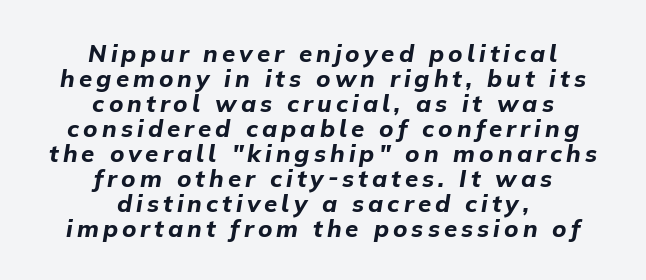
You can tell it's italic because the verticals aren't actually vertical. The words here are not underlined. The setting favours the middle, as headings and verse often do. Bold? Absolutely — the strokes are thick and heavy. These lines huddle together more closely than default settings would place them.
